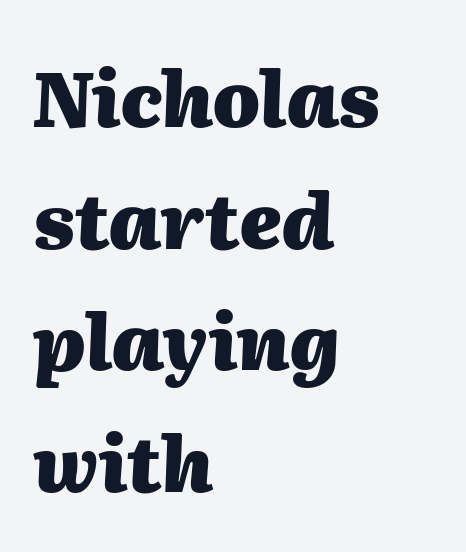
The image shows 76 px heavy type, italic (leaning right); set left-aligned, normal line spacing (1.6x), normal letter spacing, not underlined; medium stroke contrast and a medium x-height.
